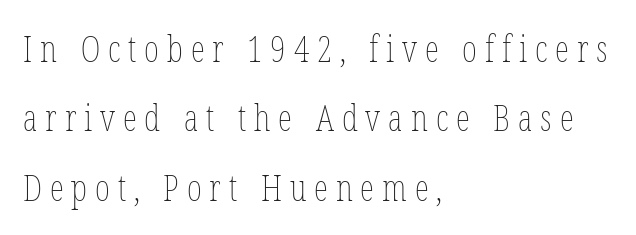
The image shows 36 px thin, condensed type, upright; set left-aligned, loose line spacing (1.93x), unusually wide letter spacing (+0.22 em), not underlined; low stroke contrast and a medium x-height.
